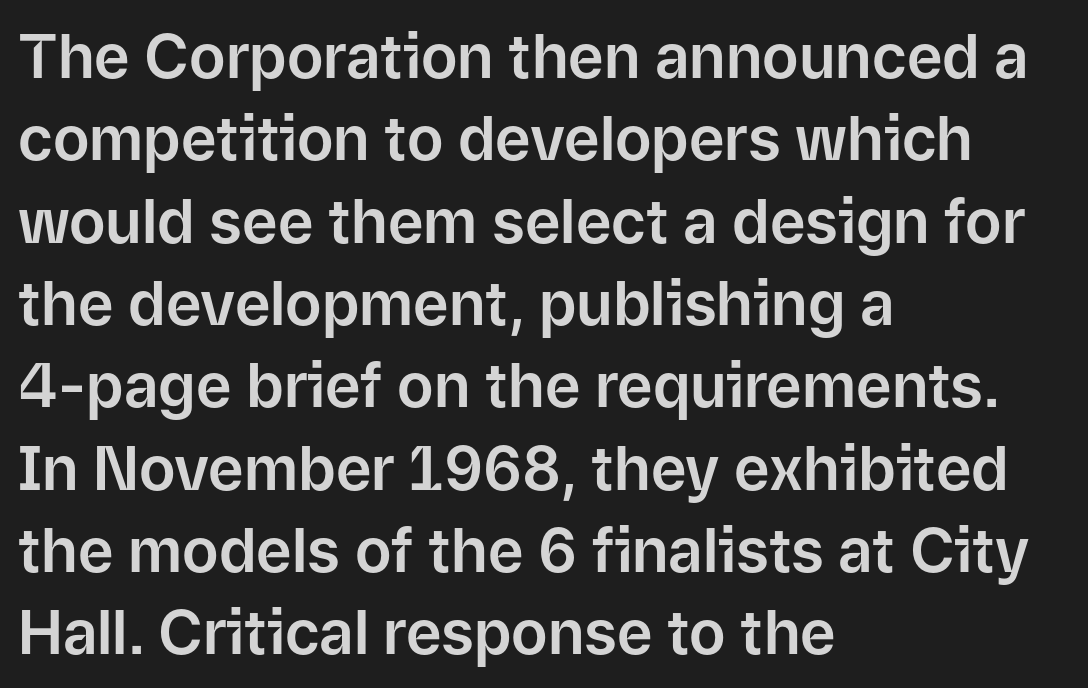
Q: Is the text italic (slanted)? A: No, it is upright.
Q: Is the typeface a serif or a sans-serif typeface? A: Sans-serif.
Q: Is the text underlined? A: No.
Q: How is the paragraph aligned? A: Left-aligned.
Q: Is the spacing between letters normal or unusually wide? A: Normal.
Q: Is the spacing between lines tight, normal or loose? A: Normal.
Q: Width (condensed, normal, or wide)? A: Normal.
Q: Stroke contrast? A: Low.
Q: x-height? A: Medium.
Q: Monospaced? A: No.
